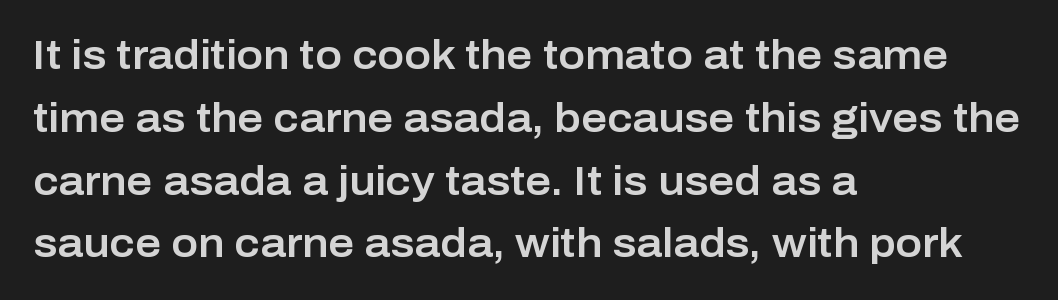
Q: Is the text italic (slanted)? A: No, it is upright.
Q: Is the typeface a serif or a sans-serif typeface? A: Sans-serif.
Q: Is the text underlined? A: No.
Q: How is the paragraph aligned? A: Left-aligned.
Q: Is the spacing between letters normal or unusually wide? A: Normal.
Q: Is the spacing between lines tight, normal or loose? A: Normal.
Q: Width (condensed, normal, or wide)? A: Normal.
Q: Stroke contrast? A: Low.
Q: x-height? A: Medium.
Q: Monospaced? A: No.
